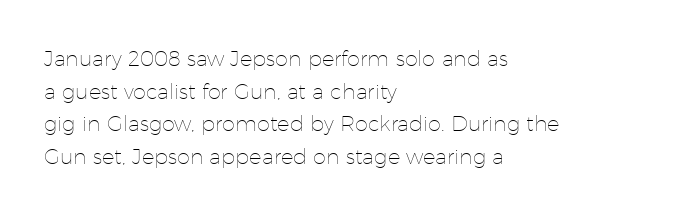
{"italic": "no", "bold": "no", "underline": "no", "align": "left", "line_spacing": "normal", "line_spacing_ratio": 1.55, "letter_spacing": "normal", "letter_spacing_em": 0.0, "glyph_px": 21}
